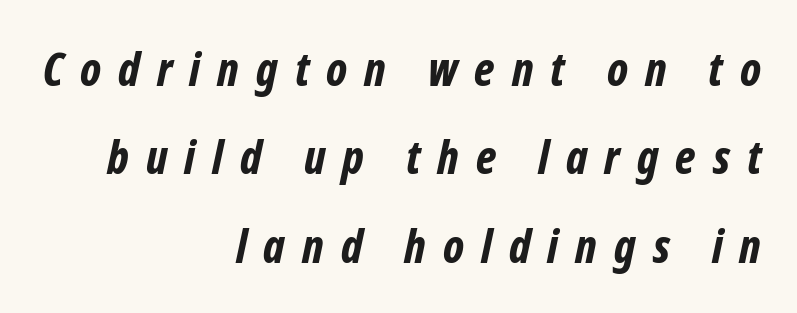
Q: Is the text bold? A: Yes.
Q: Is the text italic (slanted)? A: Yes, it leans right by about 12 degrees.
Q: Is the text underlined? A: No.
Q: How is the paragraph aligned? A: Right-aligned.
Q: Is the spacing between letters normal or unusually wide? A: Unusually wide.
Q: Is the spacing between lines tight, normal or loose? A: Loose.
Q: Width (condensed, normal, or wide)? A: Condensed.
Q: Stroke contrast? A: Low.
Q: x-height? A: Medium.
Q: Monospaced? A: No.
